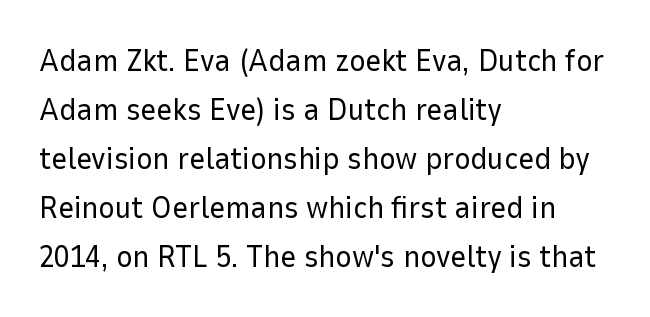
The image shows 31 px regular-weight sans-serif type, upright; set left-aligned, normal line spacing (1.58x), normal letter spacing, not underlined; low stroke contrast and a medium x-height.
